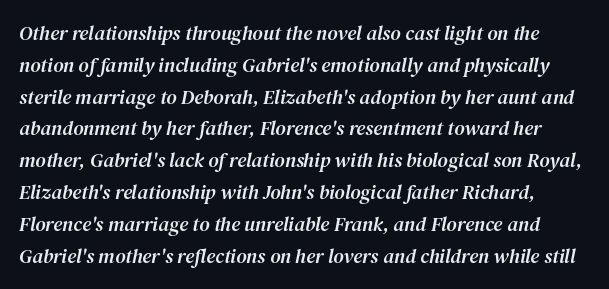
{"italic": "yes", "lean": "right", "slant_degrees": 12, "underline": "no", "line_spacing": "normal", "line_spacing_ratio": 1.59, "letter_spacing": "normal", "letter_spacing_em": 0.0, "glyph_px": 20}
